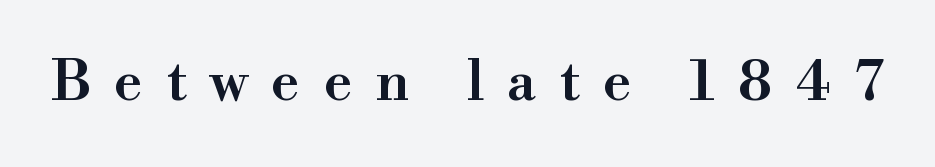
Q: Is the text bold? A: Semi-bold.
Q: Is the text italic (slanted)? A: No, it is upright.
Q: Is the typeface a serif or a sans-serif typeface? A: Serif.
Q: Is the text underlined? A: No.
Q: Is the spacing between letters normal or unusually wide? A: Unusually wide.
Q: Width (condensed, normal, or wide)? A: Normal.
Q: Stroke contrast? A: High.
Q: x-height? A: Small.
Q: Monospaced? A: No.
